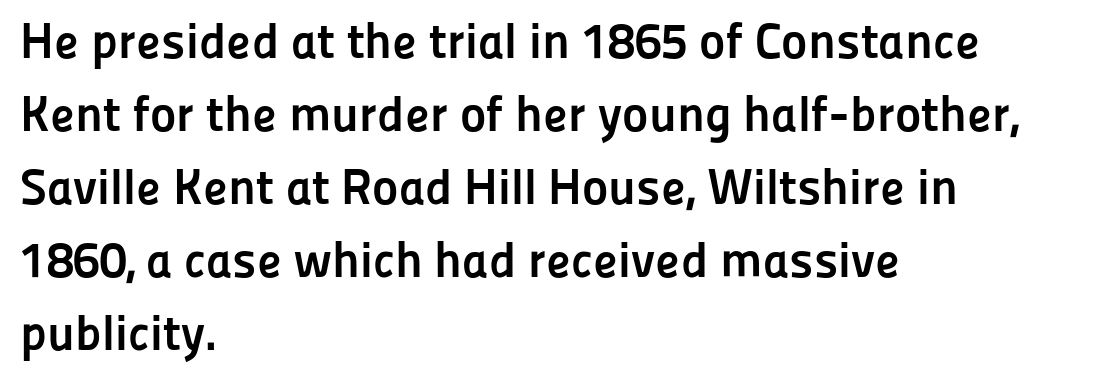
The image shows 50 px semibold sans-serif type, upright; set left-aligned, normal line spacing (1.46x), normal letter spacing, not underlined; low stroke contrast and a medium x-height.
